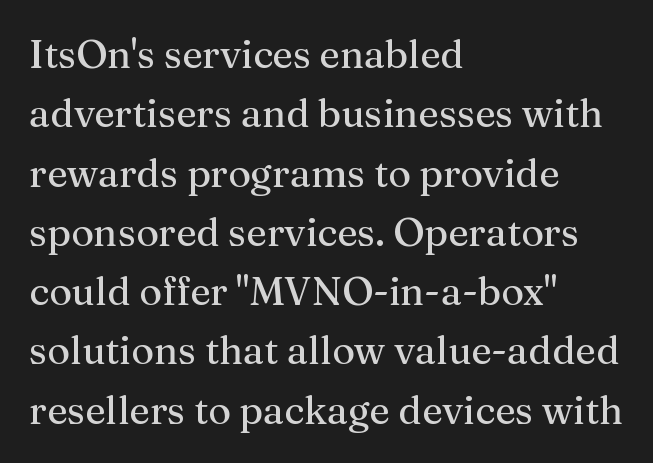
The image shows 39 px serif type, upright; set left-aligned, normal line spacing (1.52x), normal letter spacing, not underlined; medium stroke contrast and a medium x-height.
